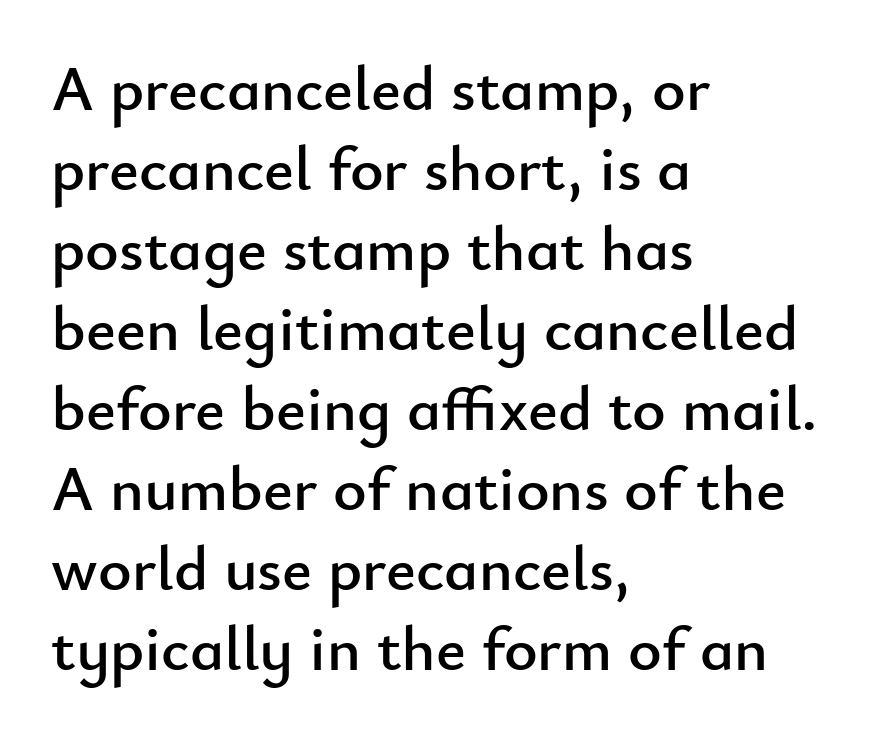
Q: Is the text italic (slanted)? A: No, it is upright.
Q: Is the typeface a serif or a sans-serif typeface? A: Sans-serif.
Q: Is the text underlined? A: No.
Q: How is the paragraph aligned? A: Left-aligned.
Q: Is the spacing between letters normal or unusually wide? A: Normal.
Q: Is the spacing between lines tight, normal or loose? A: Normal.
Q: Width (condensed, normal, or wide)? A: Normal.
Q: Stroke contrast? A: Low.
Q: x-height? A: Small.
Q: Monospaced? A: No.
